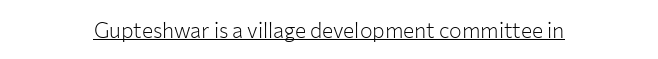
{"italic": "no", "bold": "no", "underline": "yes", "letter_spacing": "normal", "letter_spacing_em": 0.0, "glyph_px": 21}
